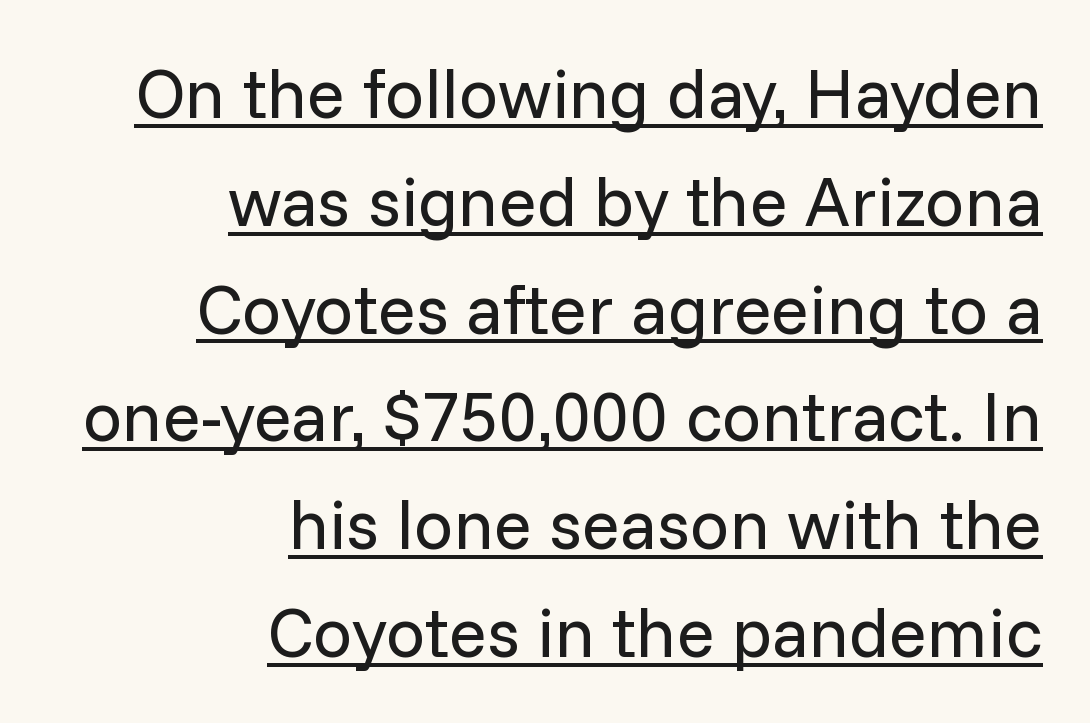
{"serif": "no", "italic": "no", "bold": "no", "weight": "regular", "width": "normal", "stroke_contrast": "low", "x_height": "medium", "monospaced": "no", "underline": "yes", "align": "right", "line_spacing": "normal", "line_spacing_ratio": 1.54, "letter_spacing": "normal", "letter_spacing_em": 0.0, "glyph_px": 70}
